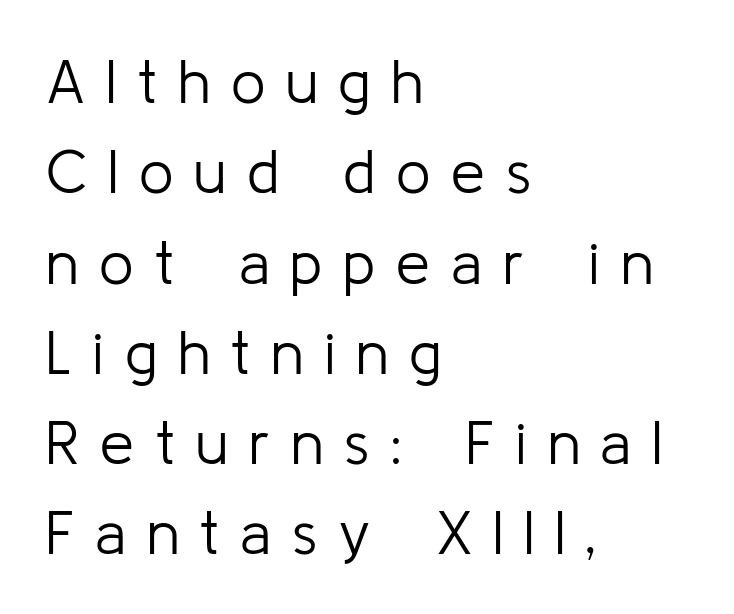
The image shows 61 px light sans-serif type, upright; set left-aligned, normal line spacing (1.48x), unusually wide letter spacing (+0.34 em), not underlined; low stroke contrast and a medium x-height.
